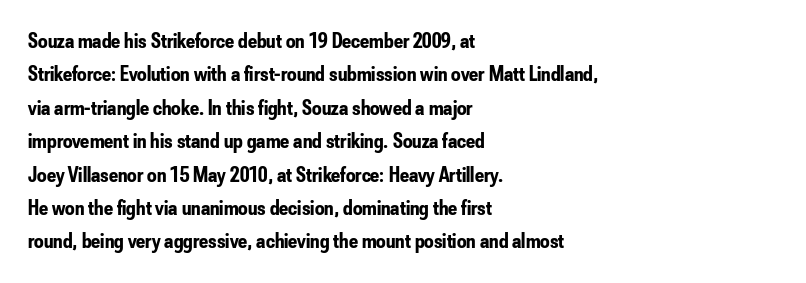
Q: Is the text bold? A: Yes.
Q: Is the text italic (slanted)? A: No, it is upright.
Q: Is the text underlined? A: No.
Q: How is the paragraph aligned? A: Left-aligned.
Q: Is the spacing between letters normal or unusually wide? A: Normal.
Q: Is the spacing between lines tight, normal or loose? A: Normal.
